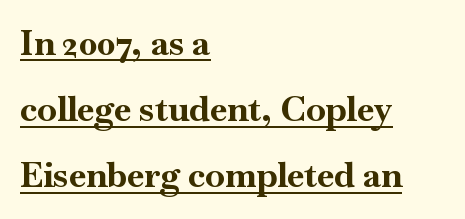
In CSS terms this would be text-align: left. How are the letters spaced? Ordinarily, with no added tracking. As a designer I'd log this as weight 700, bold. The text was rendered using a seriffed face with decorative stroke endings.
